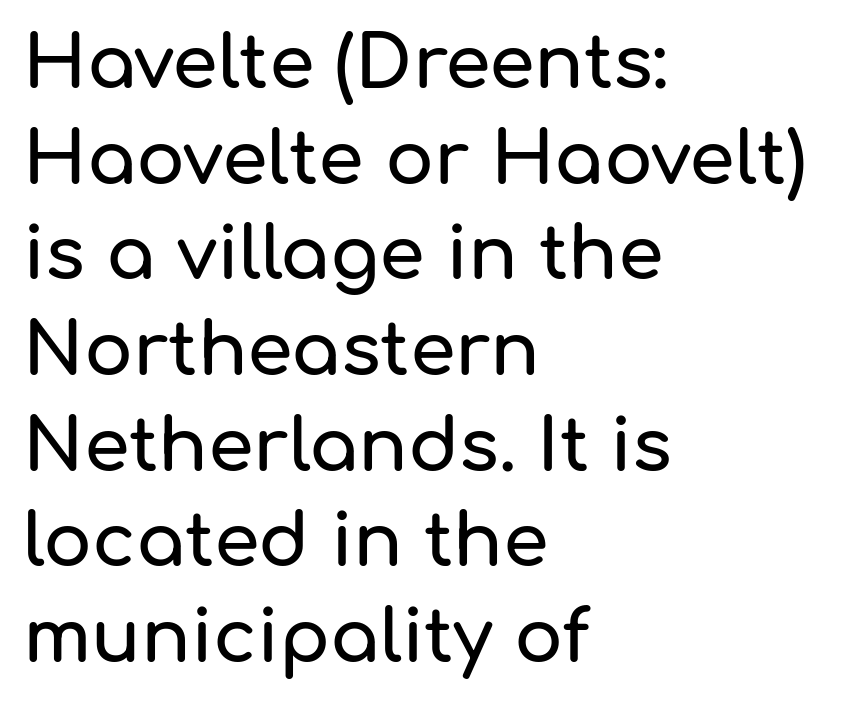
Q: Is the text italic (slanted)? A: No, it is upright.
Q: Is the typeface a serif or a sans-serif typeface? A: Sans-serif.
Q: Is the text underlined? A: No.
Q: How is the paragraph aligned? A: Left-aligned.
Q: Is the spacing between letters normal or unusually wide? A: Normal.
Q: Is the spacing between lines tight, normal or loose? A: Normal.
Q: Width (condensed, normal, or wide)? A: Normal.
Q: Stroke contrast? A: Low.
Q: x-height? A: Medium.
Q: Monospaced? A: No.
